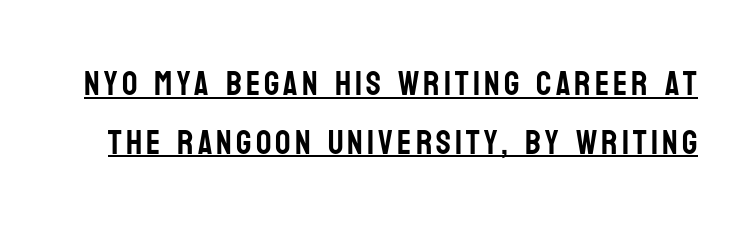
Q: Is the text italic (slanted)? A: No, it is upright.
Q: Is the typeface a serif or a sans-serif typeface? A: Sans-serif.
Q: Is the text underlined? A: Yes.
Q: Width (condensed, normal, or wide)? A: Condensed.
Q: Stroke contrast? A: Low.
Q: x-height? A: Large.
Q: Monospaced? A: No.
